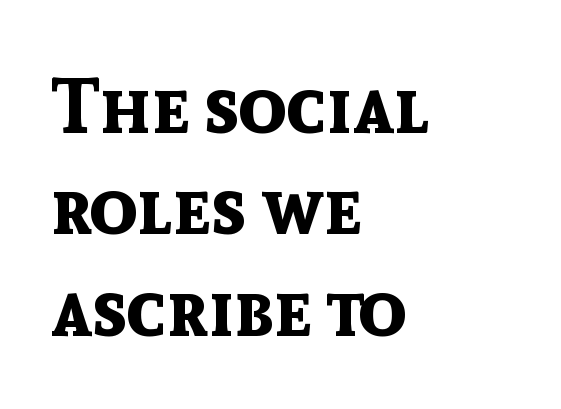
Q: Is the text bold? A: Yes.
Q: Is the text italic (slanted)? A: No, it is upright.
Q: Is the typeface a serif or a sans-serif typeface? A: Sans-serif.
Q: Is the text underlined? A: No.
Q: How is the paragraph aligned? A: Left-aligned.
Q: Is the spacing between letters normal or unusually wide? A: Normal.
Q: Is the spacing between lines tight, normal or loose? A: Normal.
Q: Width (condensed, normal, or wide)? A: Normal.
Q: x-height? A: Medium.
Q: Monospaced? A: No.
